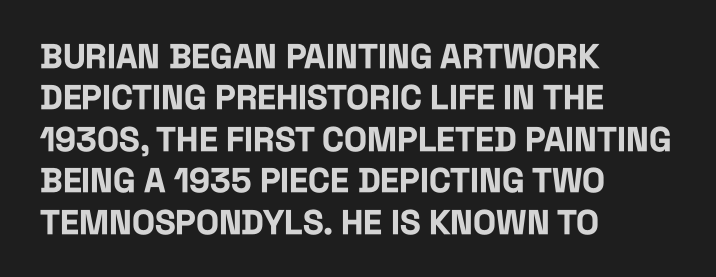
The image shows 34 px bold, condensed sans-serif type, upright; set left-aligned, line spacing 1.22x, normal letter spacing, not underlined; low stroke contrast and a large x-height.
